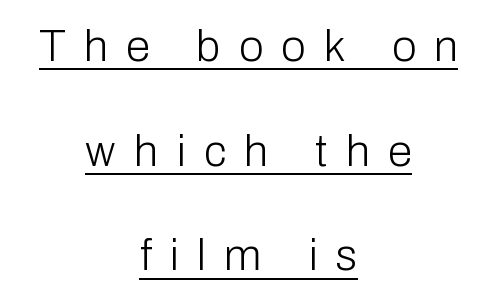
The image shows 44 px light sans-serif type, upright; set centered, loose line spacing (2.38x), unusually wide letter spacing (+0.42 em), underlined; low stroke contrast and a medium x-height.
